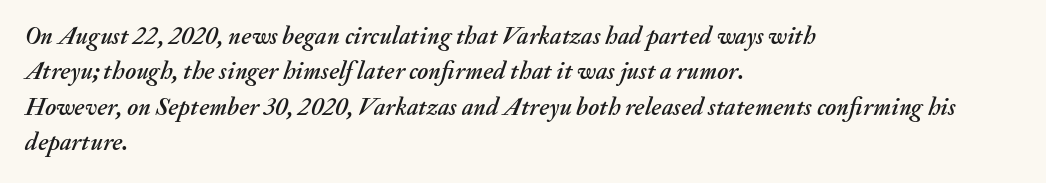
In terms of leading, this rendering sits right in the middle. Line starts are locked; line ends wander. The face used here has a pronounced slope to its letters. Letter spacing: default. The gap between lines stays unmarked.
